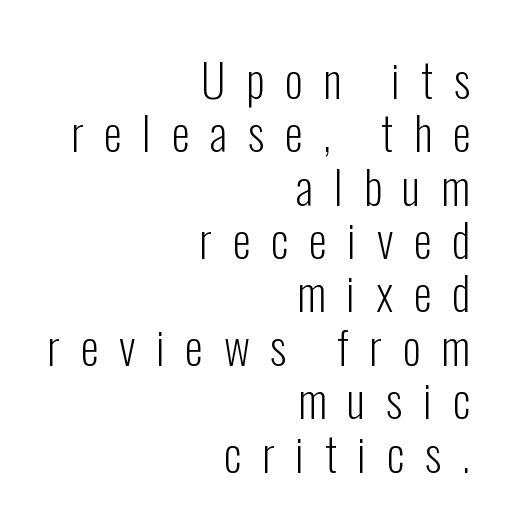
{"serif": "no", "italic": "no", "bold": "no", "weight": "light", "width": "condensed", "stroke_contrast": "low", "x_height": "medium", "monospaced": "no", "underline": "no", "align": "right", "line_spacing_ratio": 1.16, "letter_spacing": "wide", "letter_spacing_em": 0.45, "glyph_px": 46}
